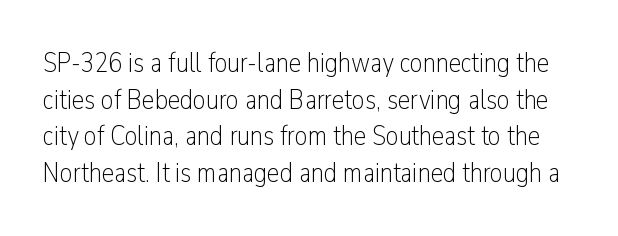
Ordinary non-slanted type is in use. The passage shown is not underscored anywhere. The passage shown stacks its lines at a standard gap. Vertical stems look standard width or narrower in stroke. Examine the stroke ends and you'll find no serifs.
